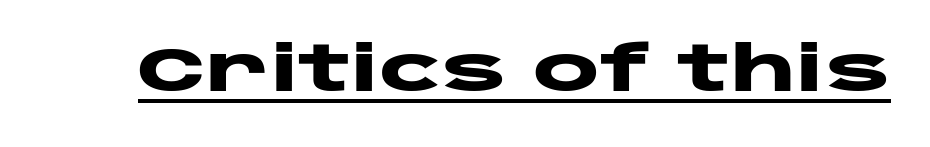
{"serif": "no", "italic": "no", "bold": "yes", "weight": "heavy", "width": "wide", "stroke_contrast": "low", "x_height": "large", "monospaced": "no", "underline": "yes", "letter_spacing": "normal", "letter_spacing_em": 0.0, "glyph_px": 63}
